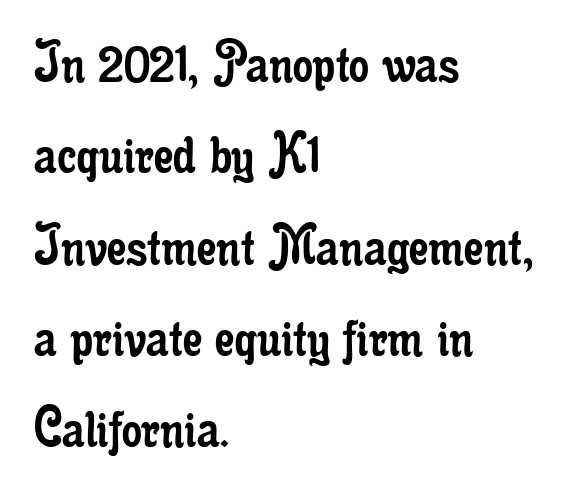
{"serif": "yes", "italic": "no", "bold": "no", "weight": "regular", "width": "condensed", "stroke_contrast": "low", "x_height": "small", "monospaced": "no", "underline": "no", "align": "left", "line_spacing": "normal", "line_spacing_ratio": 1.45, "letter_spacing": "normal", "letter_spacing_em": 0.0, "glyph_px": 63}
